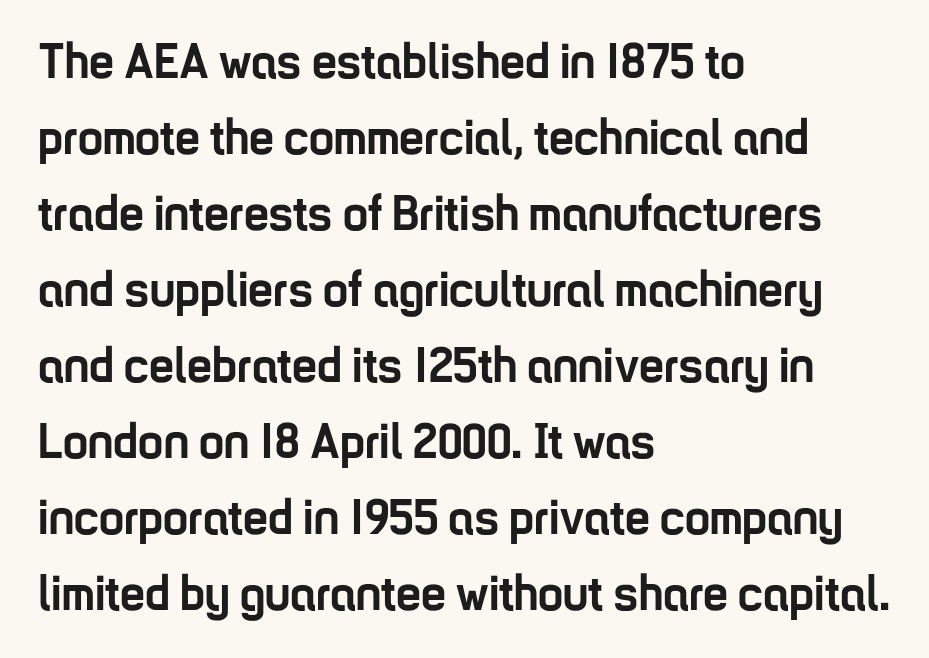
{"serif": "no", "italic": "no", "bold": "yes", "weight": "semibold", "width": "condensed", "stroke_contrast": "low", "x_height": "medium", "monospaced": "no", "underline": "no", "align": "left", "line_spacing": "normal", "line_spacing_ratio": 1.52, "letter_spacing": "normal", "letter_spacing_em": 0.0, "glyph_px": 50}
